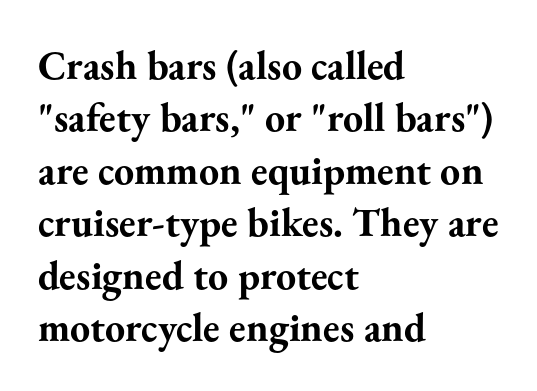
Q: Is the text bold? A: Yes.
Q: Is the text italic (slanted)? A: No, it is upright.
Q: Is the typeface a serif or a sans-serif typeface? A: Serif.
Q: Is the text underlined? A: No.
Q: How is the paragraph aligned? A: Left-aligned.
Q: Is the spacing between letters normal or unusually wide? A: Normal.
Q: Is the spacing between lines tight, normal or loose? A: Normal.
Q: Width (condensed, normal, or wide)? A: Normal.
Q: Stroke contrast? A: Medium.
Q: x-height? A: Small.
Q: Monospaced? A: No.
